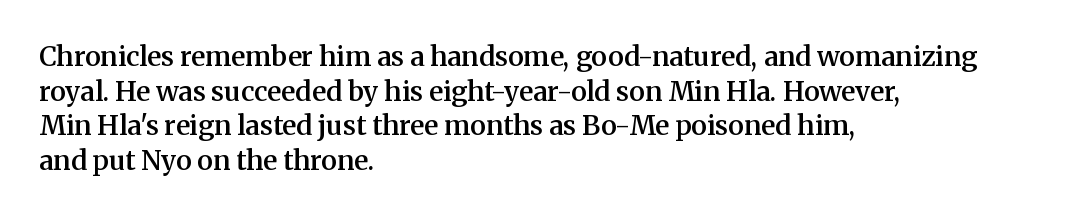
Set as a demibold, roughly 600 on the weight scale. The rendering anchors every line to the left-hand side. Tracking here is standard; glyphs follow each other at the usual distance. In terms of posture, this sample is upright. Each row of text sits above clean, open space.
